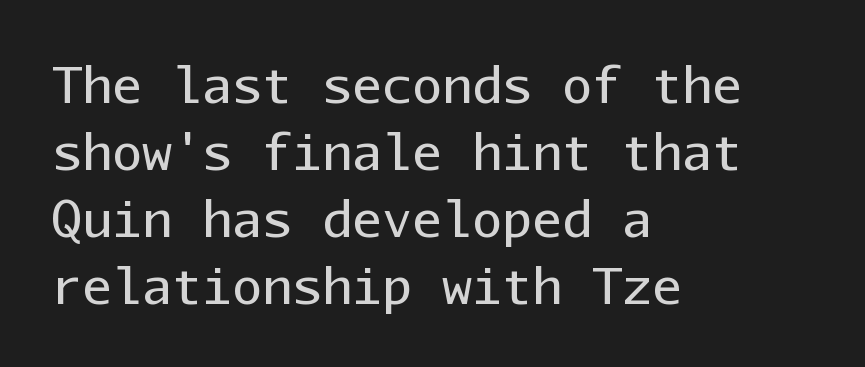
The image shows 50 px regular-weight sans-serif type, upright, monospaced; set left-aligned, normal line spacing (1.34x), normal letter spacing, not underlined; low stroke contrast and a medium x-height.
